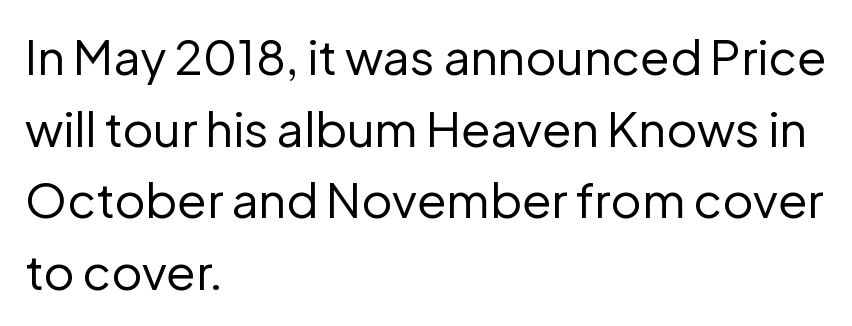
Q: Is the text bold? A: No.
Q: Is the text italic (slanted)? A: No, it is upright.
Q: Is the typeface a serif or a sans-serif typeface? A: Sans-serif.
Q: Is the text underlined? A: No.
Q: How is the paragraph aligned? A: Left-aligned.
Q: Is the spacing between letters normal or unusually wide? A: Normal.
Q: Is the spacing between lines tight, normal or loose? A: Normal.
Q: Width (condensed, normal, or wide)? A: Normal.
Q: Stroke contrast? A: Low.
Q: x-height? A: Medium.
Q: Monospaced? A: No.
